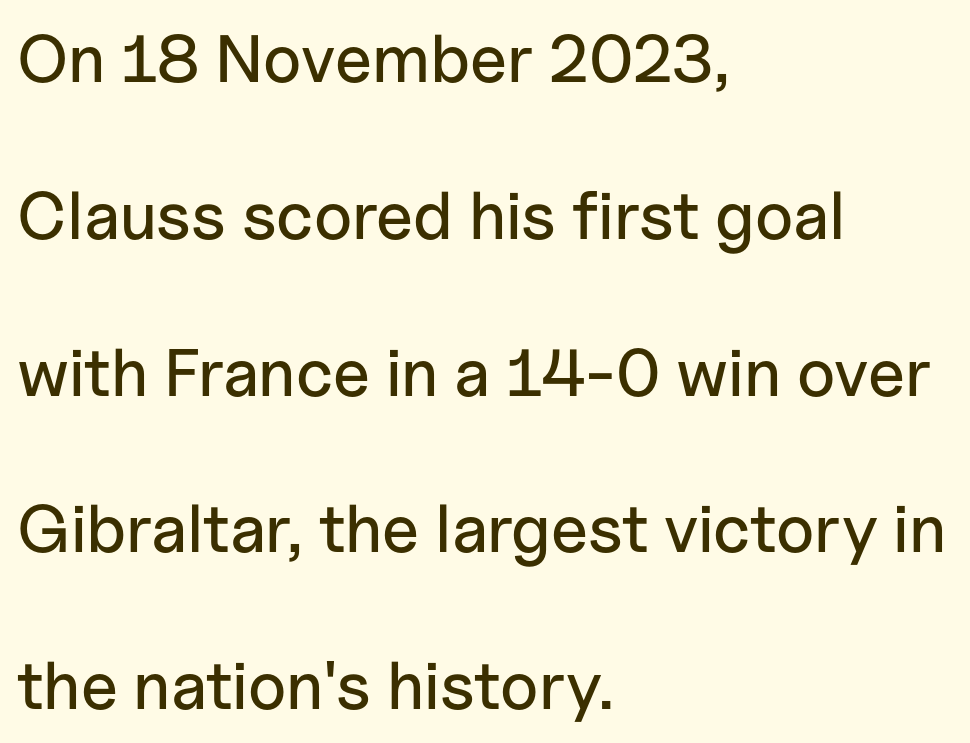
Q: Is the text italic (slanted)? A: No, it is upright.
Q: Is the typeface a serif or a sans-serif typeface? A: Sans-serif.
Q: Is the text underlined? A: No.
Q: How is the paragraph aligned? A: Left-aligned.
Q: Is the spacing between letters normal or unusually wide? A: Normal.
Q: Is the spacing between lines tight, normal or loose? A: Loose.
Q: Width (condensed, normal, or wide)? A: Normal.
Q: Stroke contrast? A: Low.
Q: x-height? A: Medium.
Q: Monospaced? A: No.
